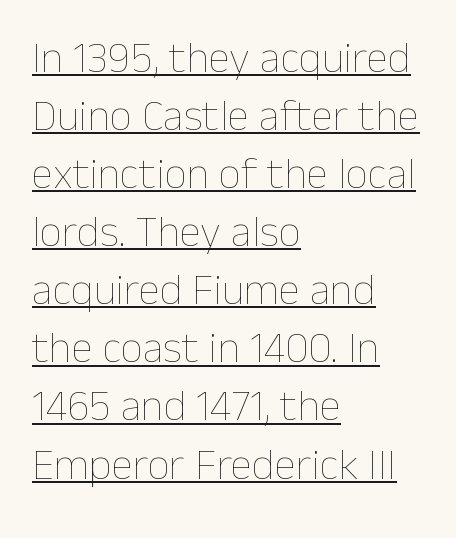
Q: Is the text bold? A: No.
Q: Is the text italic (slanted)? A: No, it is upright.
Q: Is the text underlined? A: Yes.
Q: How is the paragraph aligned? A: Left-aligned.
Q: Is the spacing between letters normal or unusually wide? A: Normal.
Q: Is the spacing between lines tight, normal or loose? A: Normal.
Q: Width (condensed, normal, or wide)? A: Normal.
Q: Stroke contrast? A: Low.
Q: x-height? A: Medium.
Q: Monospaced? A: No.
